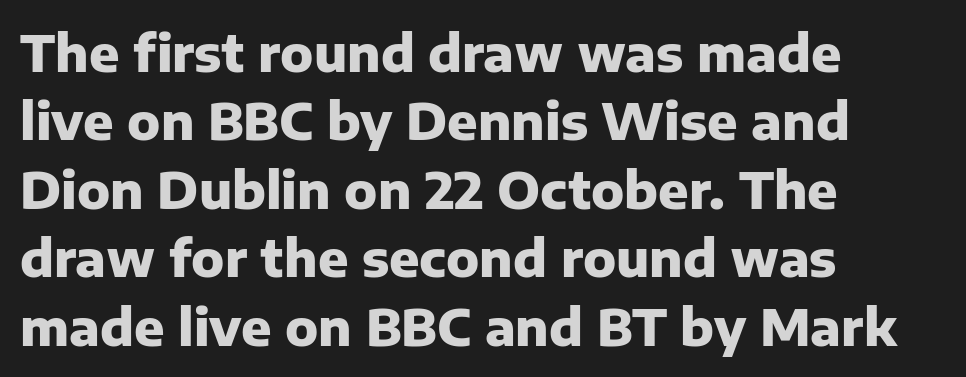
The image shows 50 px heavy sans-serif type, upright; set left-aligned, normal line spacing (1.37x), normal letter spacing, not underlined; low stroke contrast and a medium x-height.
